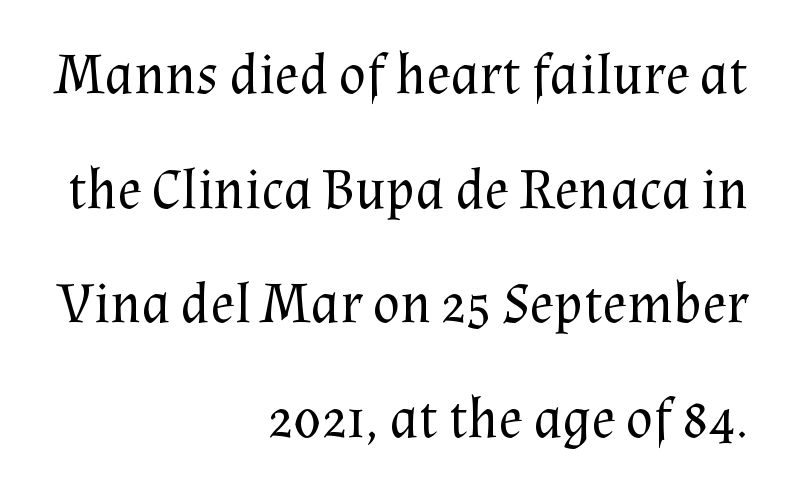
The image shows 57 px regular-weight type, upright; set right-aligned, loose line spacing (2.01x), normal letter spacing, not underlined; medium stroke contrast and a medium x-height.
